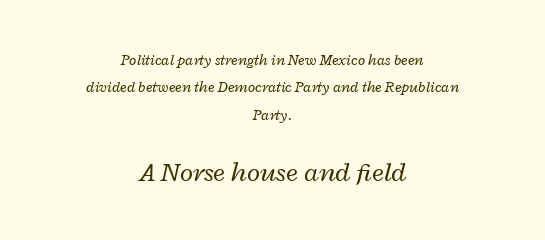
The image shows 27 px text type, italic (leaning right); set centered, line spacing 1.83x, normal letter spacing, not underlined; the second (bottom) block is 1.8x larger.
